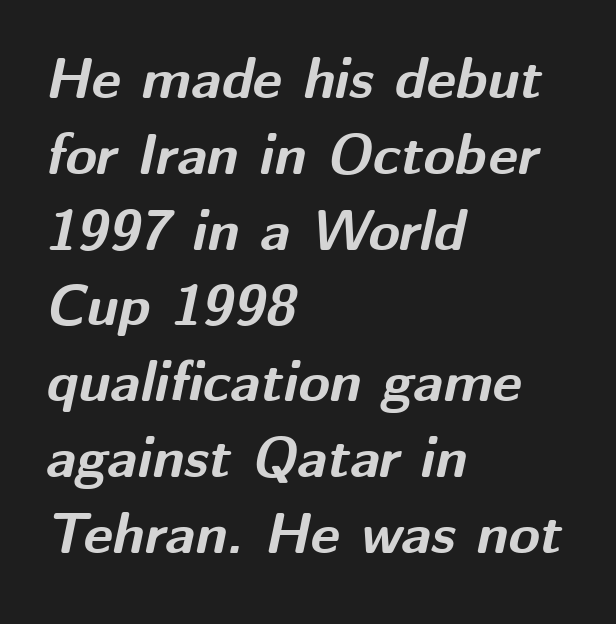
{"italic": "yes", "lean": "right", "slant_degrees": 12, "bold": "yes", "weight": "bold", "width": "normal", "stroke_contrast": "medium", "x_height": "medium", "monospaced": "no", "underline": "no", "align": "left", "line_spacing": "normal", "line_spacing_ratio": 1.33, "letter_spacing": "normal", "letter_spacing_em": 0.0, "glyph_px": 57}
